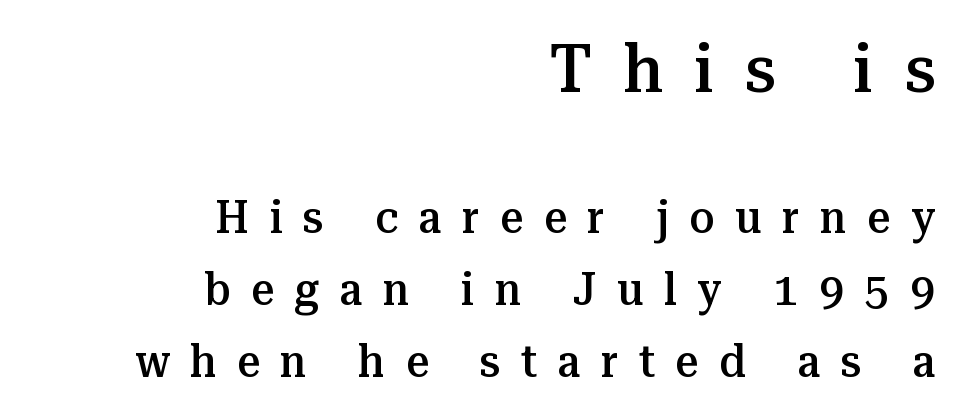
Compare the two chunks: the upper has the greater cap height. All the whitespace from short lines collects on the left. The rendering uses a semibold face; strokes are thickened but not to full bold. Substantial extra tracking has been applied to these lines.
